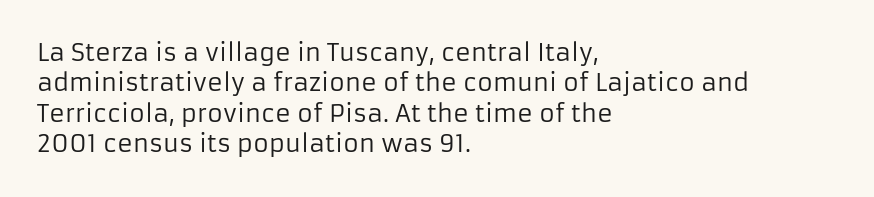
The type sits square on the baseline with zero lean. Only glyphs here, with clear space below each row. This sample is left-justified, so line endings fall wherever the words run out. Nothing unusual about the tracking: characters are spaced as the font intends. No extra ink here — the face is not bold.
